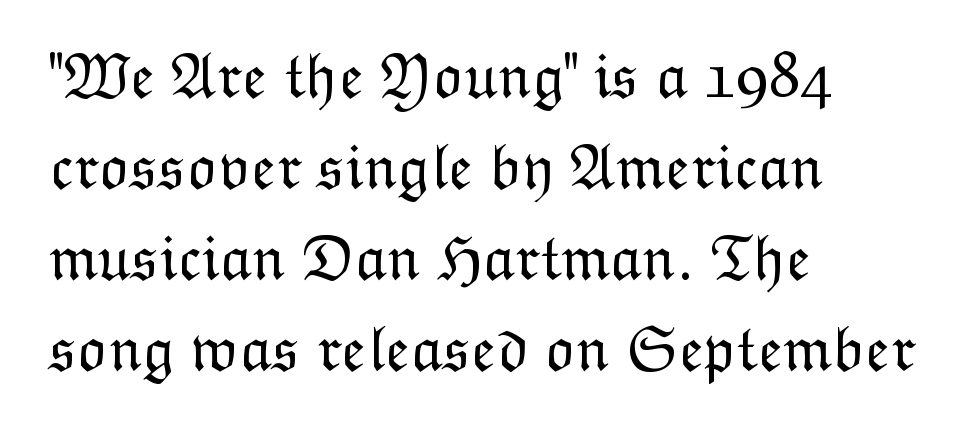
{"italic": "no", "bold": "no", "weight": "light", "width": "normal", "stroke_contrast": "low", "x_height": "medium", "monospaced": "no", "underline": "no", "align": "left", "line_spacing": "normal", "line_spacing_ratio": 1.42, "letter_spacing": "normal", "letter_spacing_em": 0.0, "glyph_px": 64}
